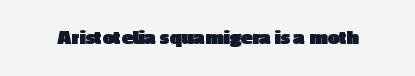
The letterforms sit shoulder to shoulder at normal distance. These lines were composed using upright roman letters. Check the space under the baseline: it is left empty. The sample has been set heavy, in full bold.
